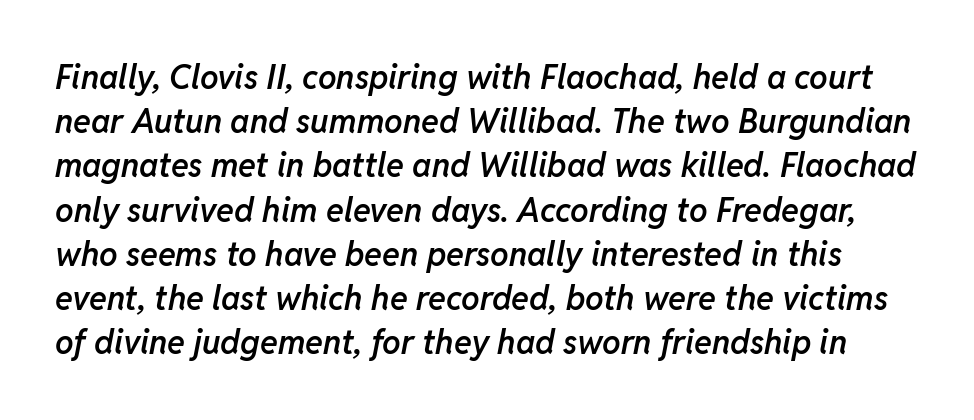
{"italic": "yes", "lean": "right", "slant_degrees": 11, "bold": "semi", "weight": "semibold", "width": "normal", "stroke_contrast": "low", "x_height": "medium", "monospaced": "no", "underline": "no", "line_spacing": "normal", "line_spacing_ratio": 1.34, "letter_spacing": "normal", "letter_spacing_em": 0.0, "glyph_px": 33}
